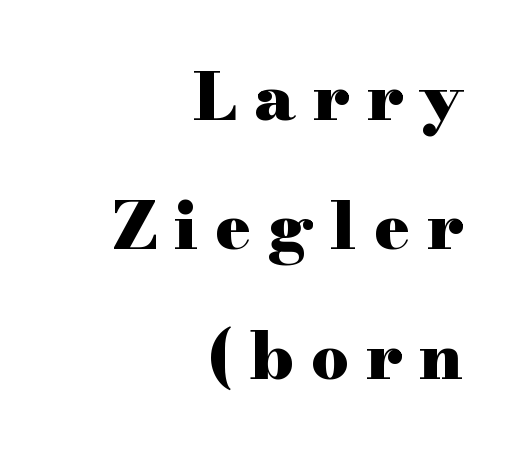
The image shows 66 px heavy, wide serif type, upright; set right-aligned, loose line spacing (1.96x), unusually wide letter spacing (+0.26 em), not underlined; high stroke contrast and a small x-height.
